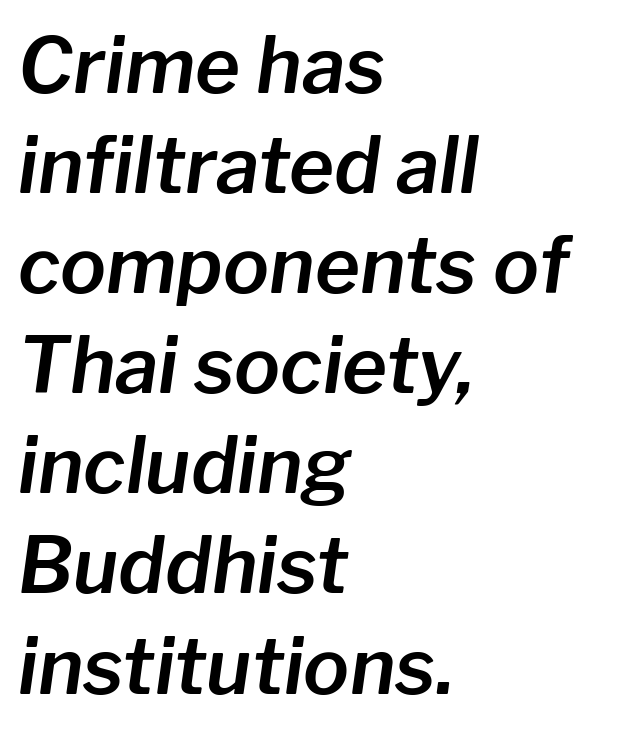
The image shows 77 px text type, italic (leaning right); set left-aligned, normal line spacing (1.3x), normal letter spacing, not underlined; low stroke contrast and a medium x-height.
